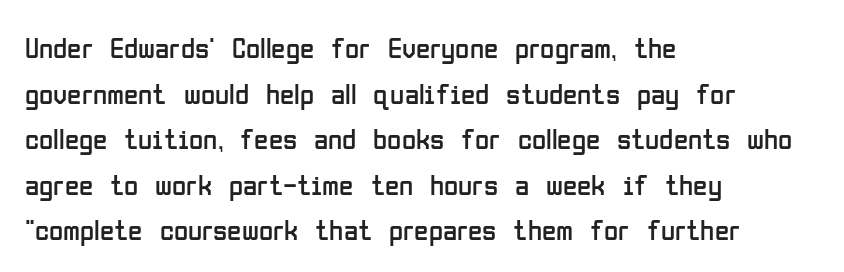
{"serif": "no", "italic": "no", "bold": "no", "weight": "regular", "width": "condensed", "stroke_contrast": "low", "x_height": "medium", "monospaced": "no", "underline": "no", "align": "left", "line_spacing": "normal", "line_spacing_ratio": 1.57, "letter_spacing": "normal", "letter_spacing_em": 0.0, "glyph_px": 29}
